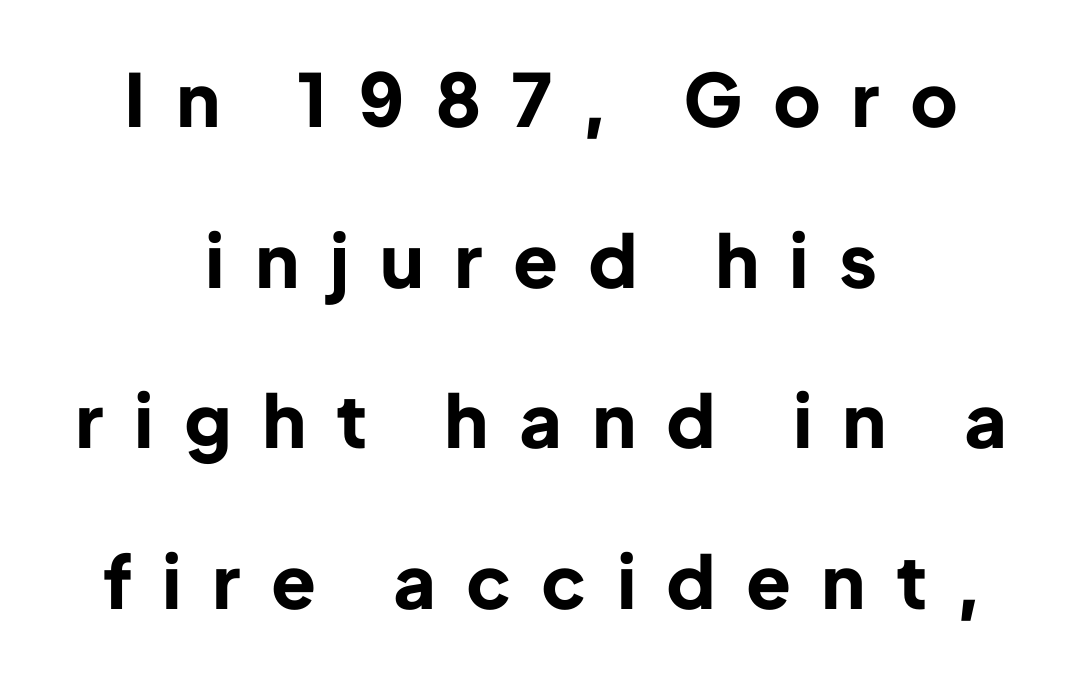
{"serif": "no", "italic": "no", "bold": "yes", "weight": "bold", "width": "normal", "stroke_contrast": "low", "x_height": "medium", "monospaced": "no", "underline": "no", "align": "center", "line_spacing": "loose", "line_spacing_ratio": 2.2, "letter_spacing": "wide", "letter_spacing_em": 0.44, "glyph_px": 73}
